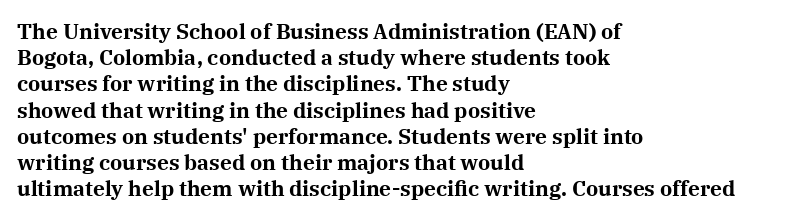
Does the weight exceed regular? Yes, all the way to bold. A typesetter would mark this as roman, not italic. The glyphs are unaccompanied by any horizontal stroke below them. Interline gaps are of average width in this sample. The horizontal fit of the characters is conventional and even.
